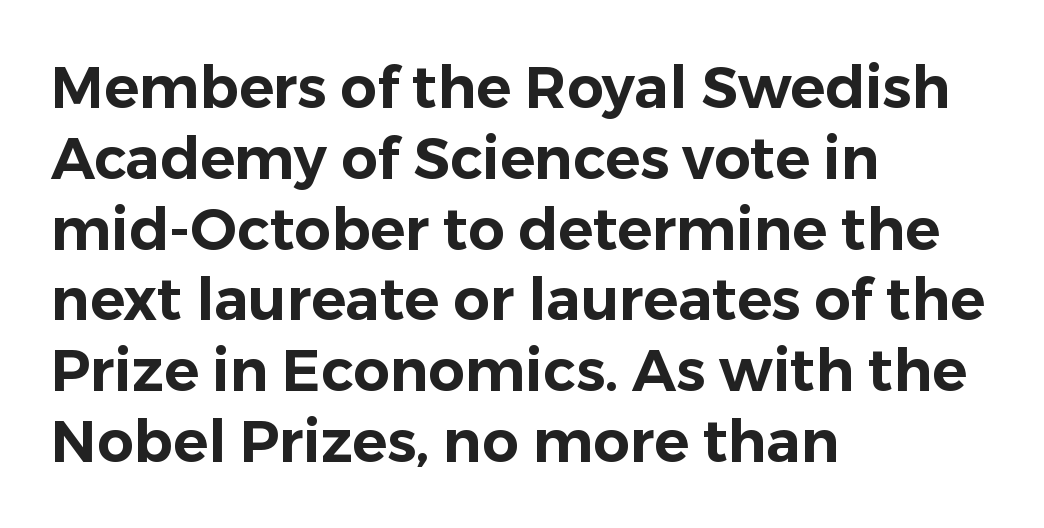
The image shows 58 px sans-serif type, upright; set left-aligned, line spacing 1.22x, normal letter spacing, not underlined; low stroke contrast and a medium x-height.
